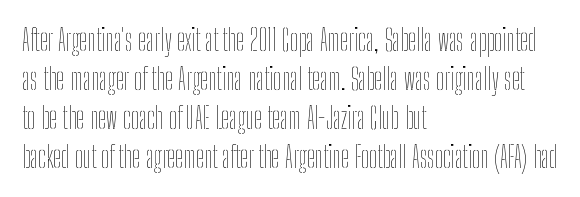
Horizontal bands of white between lines are of average thickness. Alignment: flush left. When letters stand straight like this, we call the style roman or upright. Does extra space separate the letters? No, they use regular spacing. Decoration check: the copy has no underline.
